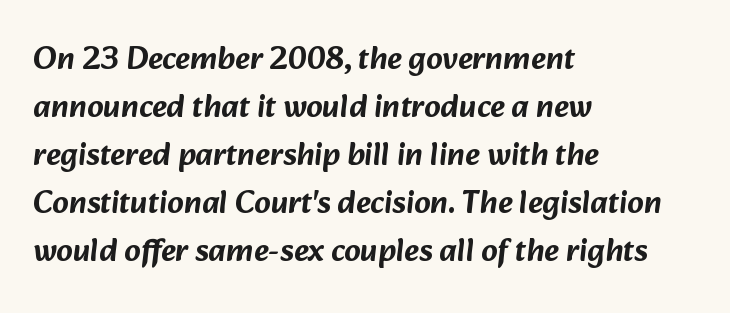
The image shows 32 px sans-serif type; set left-aligned, normal line spacing (1.5x), normal letter spacing, not underlined; low stroke contrast and a medium x-height.
